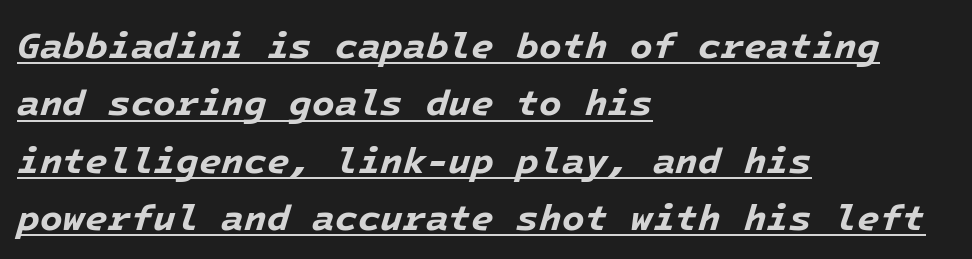
{"italic": "yes", "lean": "right", "slant_degrees": 16, "bold": "yes", "weight": "bold", "width": "normal", "stroke_contrast": "low", "x_height": "medium", "underline": "yes", "align": "left", "line_spacing": "normal", "line_spacing_ratio": 1.55, "letter_spacing": "normal", "letter_spacing_em": 0.0, "glyph_px": 37}
